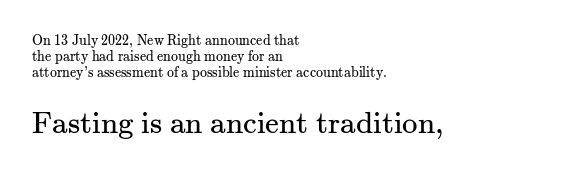
{"serif": "yes", "italic": "no", "bold": "no", "weight": "regular", "width": "normal", "stroke_contrast": "medium", "x_height": "small", "monospaced": "no", "underline": "no", "align": "left", "line_spacing": "tight", "line_spacing_ratio": 1.14, "letter_spacing": "normal", "letter_spacing_em": 0.0, "larger_block": "second", "size_ratio": 2.21, "glyph_px": 31}
